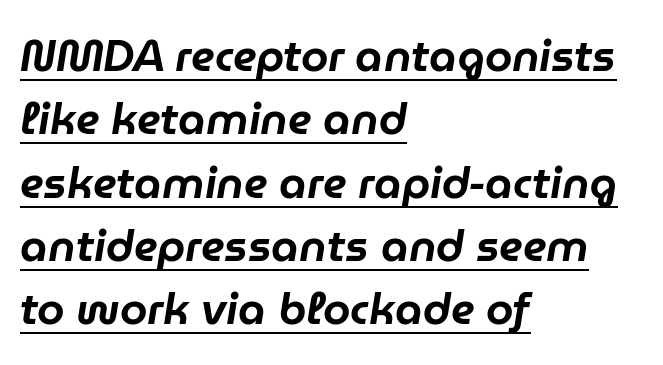
The image shows 44 px text type, italic (leaning right); set left-aligned, normal line spacing (1.44x), normal letter spacing, underlined; low stroke contrast and a medium x-height.
